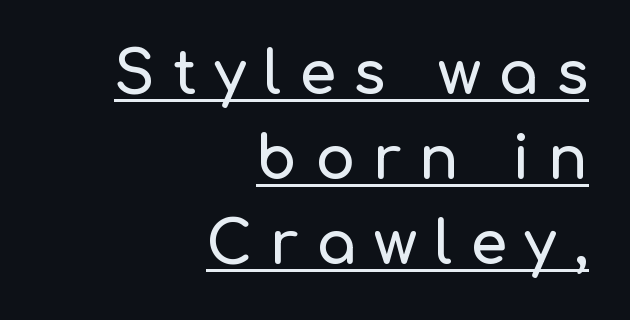
{"serif": "no", "italic": "no", "width": "normal", "stroke_contrast": "low", "x_height": "medium", "monospaced": "no", "underline": "yes", "align": "right", "line_spacing": "normal", "line_spacing_ratio": 1.44, "letter_spacing": "wide", "letter_spacing_em": 0.3, "glyph_px": 59}
